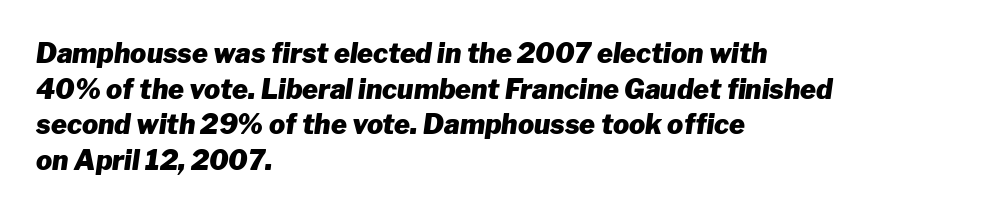
{"italic": "yes", "lean": "right", "slant_degrees": 8, "bold": "yes", "underline": "no", "align": "left", "line_spacing": "normal", "line_spacing_ratio": 1.32, "letter_spacing": "normal", "letter_spacing_em": 0.0, "glyph_px": 27}
